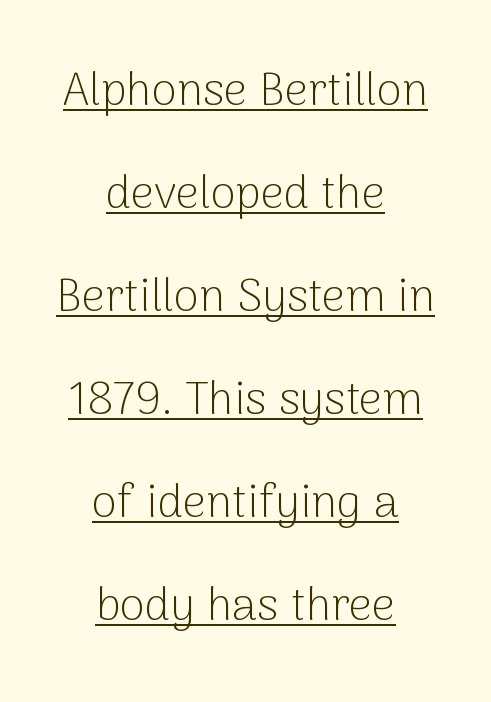
Every character sits straight up, as roman type does. These lines are rendered in a variable-pitch font. Each new line begins a long way beneath the previous one. Nope, no serifs anywhere on these letters. What decoration does the sample have? An underline.
